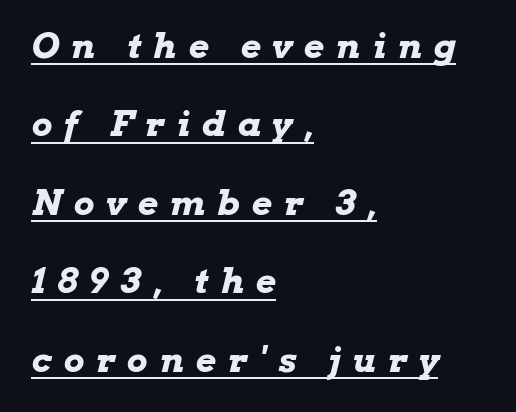
{"italic": "yes", "lean": "right", "slant_degrees": 13, "bold": "yes", "weight": "bold", "width": "wide", "stroke_contrast": "low", "x_height": "medium", "monospaced": "no", "underline": "yes", "align": "left", "line_spacing": "loose", "line_spacing_ratio": 2.24, "letter_spacing": "wide", "letter_spacing_em": 0.34, "glyph_px": 35}
